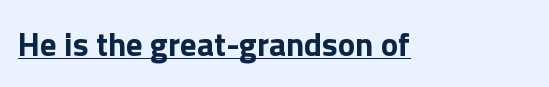
The image shows 33 px bold sans-serif type, upright; set normal letter spacing, underlined; a medium x-height.
